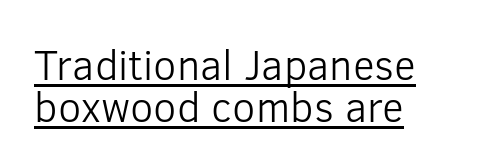
Q: Is the text bold? A: No.
Q: Is the text italic (slanted)? A: No, it is upright.
Q: Is the typeface a serif or a sans-serif typeface? A: Sans-serif.
Q: Is the text underlined? A: Yes.
Q: How is the paragraph aligned? A: Left-aligned.
Q: Is the spacing between letters normal or unusually wide? A: Normal.
Q: Is the spacing between lines tight, normal or loose? A: Tight.
Q: Width (condensed, normal, or wide)? A: Normal.
Q: Stroke contrast? A: Low.
Q: x-height? A: Medium.
Q: Monospaced? A: No.
